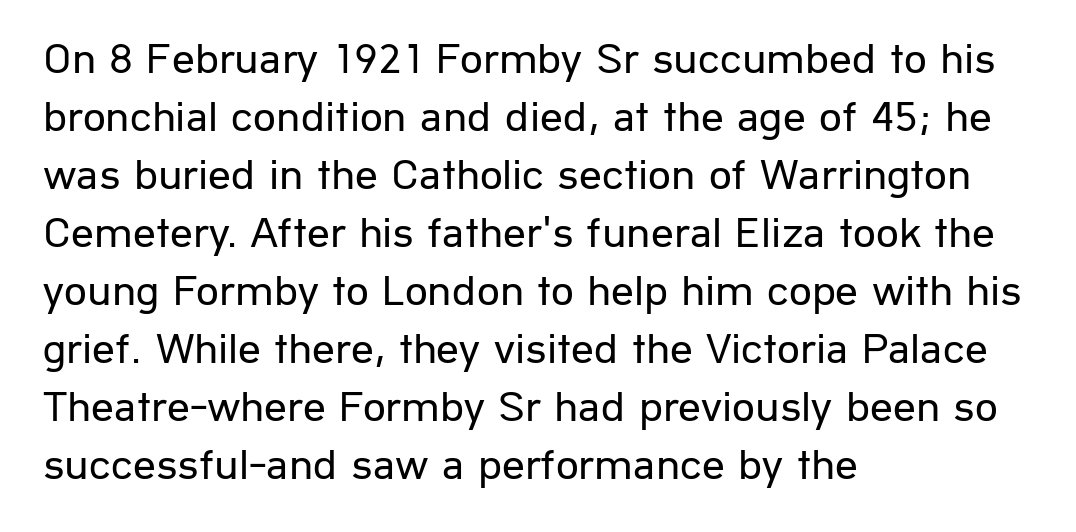
{"serif": "no", "italic": "no", "bold": "no", "weight": "regular", "width": "normal", "stroke_contrast": "low", "x_height": "medium", "monospaced": "no", "underline": "no", "align": "left", "line_spacing": "normal", "line_spacing_ratio": 1.29, "letter_spacing": "normal", "letter_spacing_em": 0.0, "glyph_px": 45}
